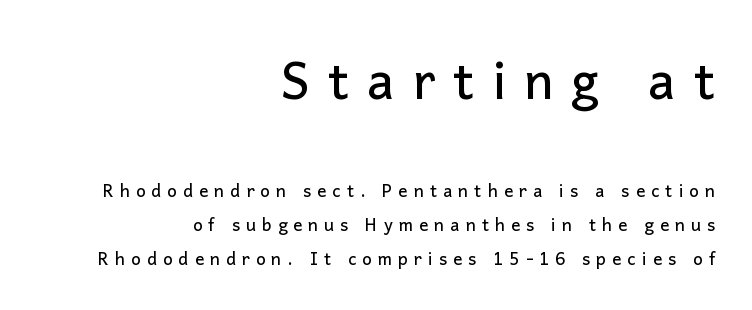
{"serif": "no", "italic": "no", "width": "normal", "stroke_contrast": "low", "x_height": "medium", "monospaced": "no", "underline": "no", "align": "right", "line_spacing": "loose", "line_spacing_ratio": 1.99, "letter_spacing": "wide", "letter_spacing_em": 0.36, "larger_block": "first", "size_ratio": 2.94, "glyph_px": 50}
